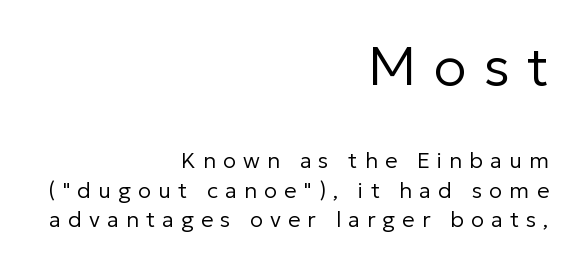
Q: Is the text bold? A: No.
Q: Is the text italic (slanted)? A: No, it is upright.
Q: Is the typeface a serif or a sans-serif typeface? A: Sans-serif.
Q: Is the text underlined? A: No.
Q: How is the paragraph aligned? A: Right-aligned.
Q: Is the spacing between letters normal or unusually wide? A: Unusually wide.
Q: Is the spacing between lines tight, normal or loose? A: Normal.
Q: Which block of text is set in a larger size, the first (top) or the second (bottom)? A: The first (top) one.
Q: Width (condensed, normal, or wide)? A: Normal.
Q: Stroke contrast? A: Low.
Q: x-height? A: Medium.
Q: Monospaced? A: No.
